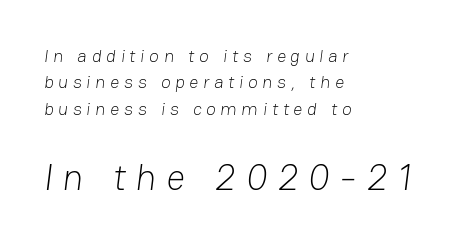
{"serif": "no", "bold": "no", "weight": "light", "width": "normal", "stroke_contrast": "low", "x_height": "medium", "monospaced": "no", "underline": "no", "align": "left", "line_spacing": "normal", "line_spacing_ratio": 1.47, "letter_spacing": "wide", "letter_spacing_em": 0.26, "larger_block": "second", "size_ratio": 2.06, "glyph_px": 37}
